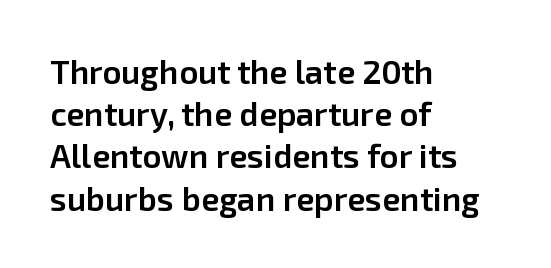
Q: Is the text bold? A: Semi-bold.
Q: Is the text italic (slanted)? A: No, it is upright.
Q: Is the typeface a serif or a sans-serif typeface? A: Sans-serif.
Q: Is the text underlined? A: No.
Q: How is the paragraph aligned? A: Left-aligned.
Q: Is the spacing between letters normal or unusually wide? A: Normal.
Q: Is the spacing between lines tight, normal or loose? A: Normal.
Q: Width (condensed, normal, or wide)? A: Normal.
Q: Stroke contrast? A: Low.
Q: x-height? A: Medium.
Q: Monospaced? A: No.
